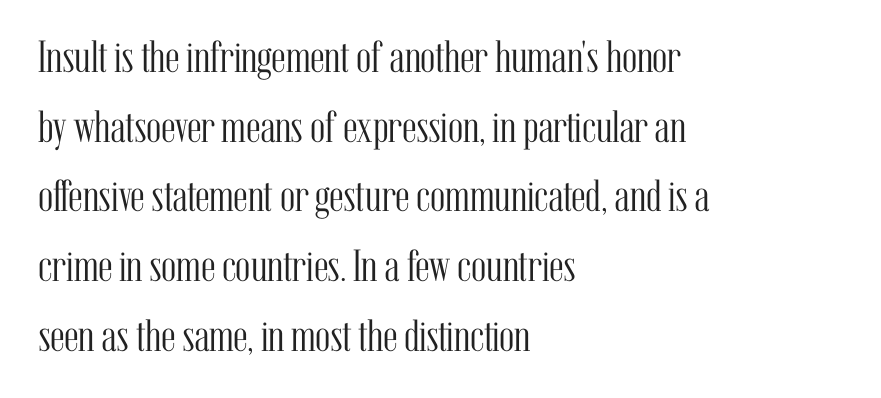
{"serif": "yes", "italic": "no", "bold": "no", "weight": "light", "width": "condensed", "stroke_contrast": "medium", "x_height": "medium", "monospaced": "no", "underline": "no", "align": "left", "line_spacing": "normal", "line_spacing_ratio": 1.55, "letter_spacing": "normal", "letter_spacing_em": 0.0, "glyph_px": 45}
